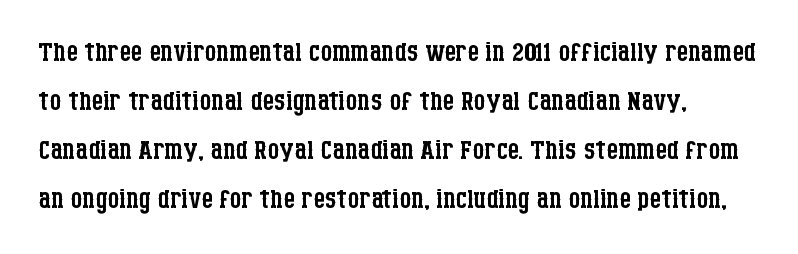
Think standard paragraph weight, or any step lighter than that. Each letter keeps its own natural width here, so spacing adapts to shape. Characters remain perfectly vertical along every line. How would I describe the line gaps? Plain and ordinary. Spacing between characters is what you'd get straight out of the box.
